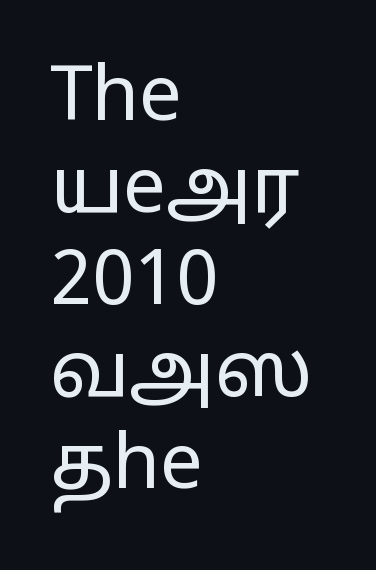
The image shows 76 px regular-weight, wide sans-serif type, upright; set left-aligned, line spacing 1.21x, normal letter spacing, not underlined; low stroke contrast and a medium x-height.
